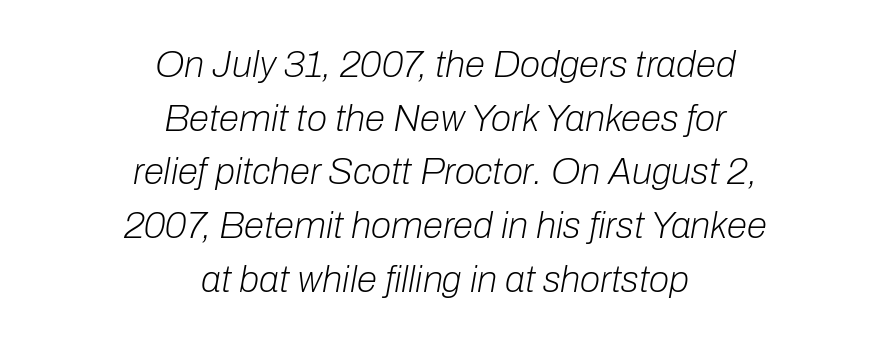
Q: Is the text bold? A: No.
Q: Is the text italic (slanted)? A: Yes, it leans right by about 10 degrees.
Q: Is the text underlined? A: No.
Q: How is the paragraph aligned? A: Centered.
Q: Is the spacing between letters normal or unusually wide? A: Normal.
Q: Is the spacing between lines tight, normal or loose? A: Normal.
Q: Width (condensed, normal, or wide)? A: Normal.
Q: Stroke contrast? A: Low.
Q: x-height? A: Medium.
Q: Monospaced? A: No.
